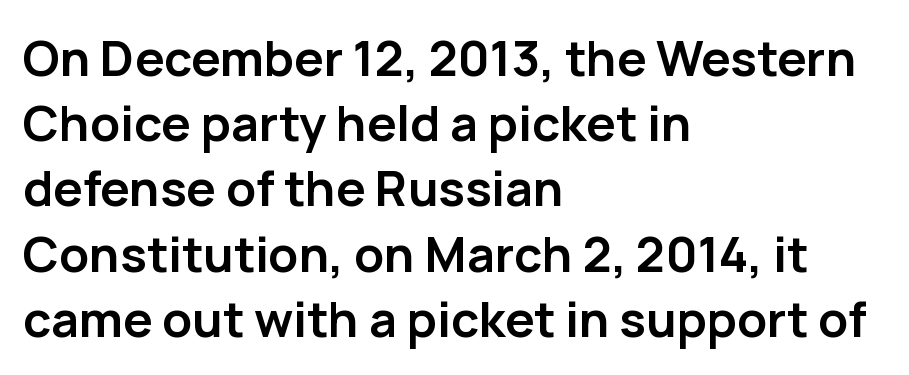
Vertical strokes here are truly vertical. The passage shown stacks its lines at a standard gap. These lines are rendered in a variable-pitch font. The words here are not underlined. Honestly, the letter spacing is just normal — you wouldn't notice it.
